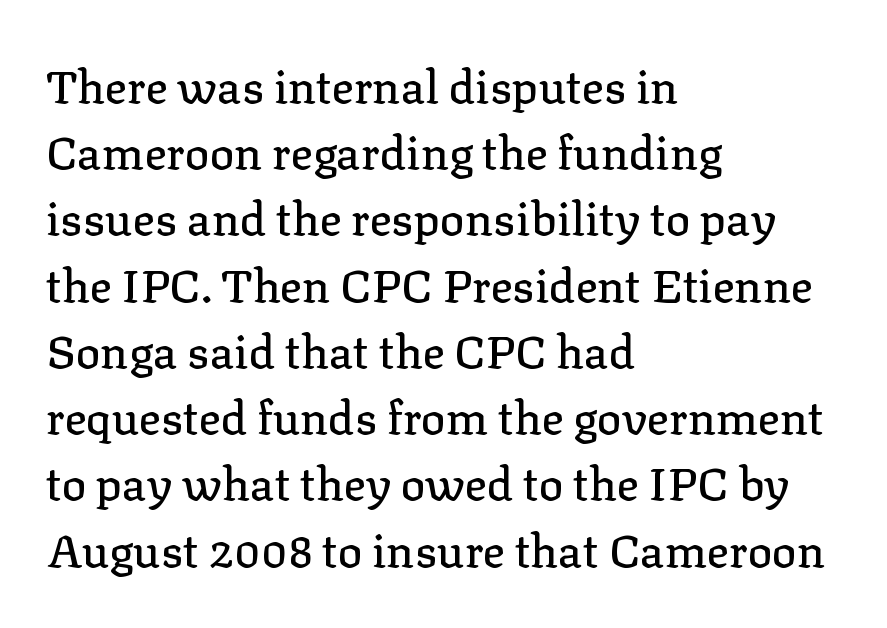
Q: Is the text italic (slanted)? A: No, it is upright.
Q: Is the typeface a serif or a sans-serif typeface? A: Serif.
Q: Is the text underlined? A: No.
Q: How is the paragraph aligned? A: Left-aligned.
Q: Is the spacing between letters normal or unusually wide? A: Normal.
Q: Is the spacing between lines tight, normal or loose? A: Normal.
Q: Width (condensed, normal, or wide)? A: Normal.
Q: Stroke contrast? A: Low.
Q: x-height? A: Medium.
Q: Monospaced? A: No.
